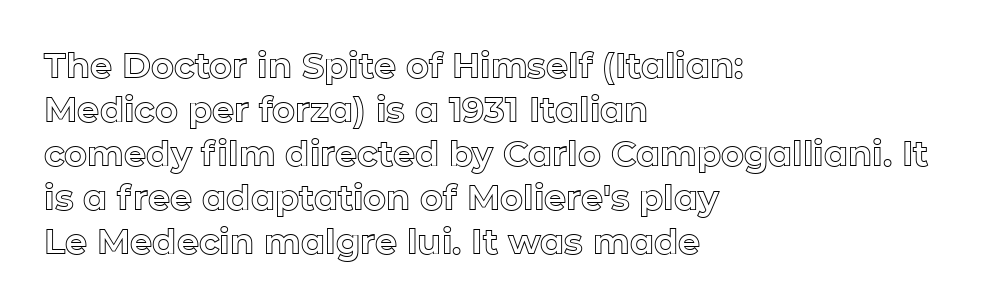
In CSS terms this would be text-align: left. The baseline area is clear. Italic: no, the glyphs are upright roman. Quick note: interline space is typical. No extra tracking has been applied to these lines. Here the designer chose a conventional face with non-uniform glyph widths.
